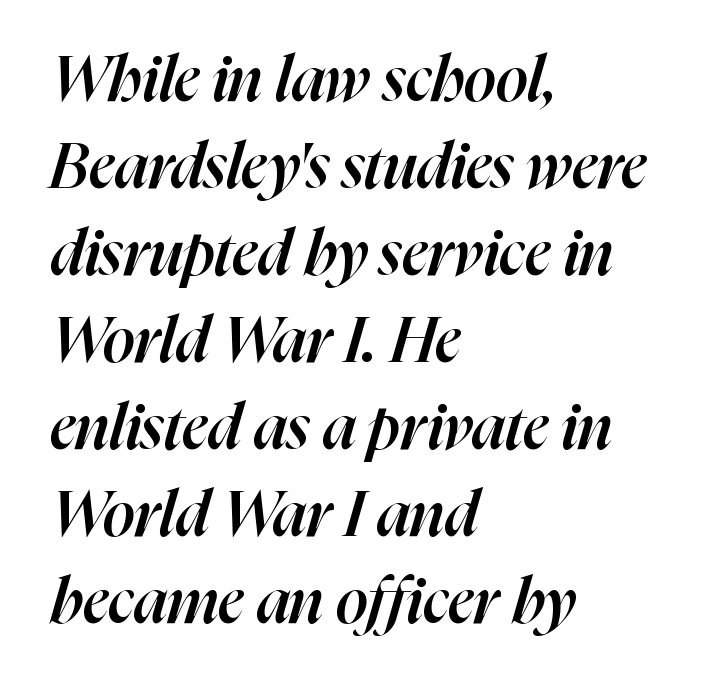
The rag falls on the right side of this text block. The glyphs have the mass of a demibold cut, below bold. Reading down the column, the eye jumps a familiar distance to each next line. You could call the tracking neutral — neither tight nor loose.
